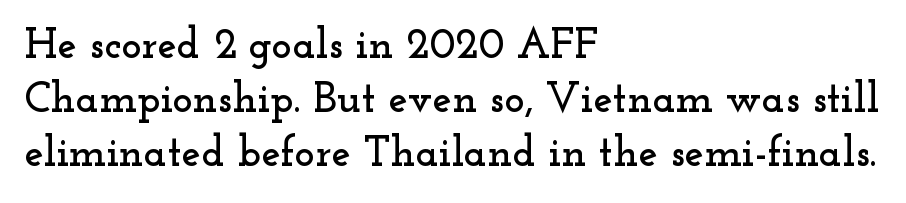
Successive baselines arrive at the customary interval. The specimen reads as upright at a glance. Underline: absent. Looks like regular typesetting: each glyph gets only the width it needs.
